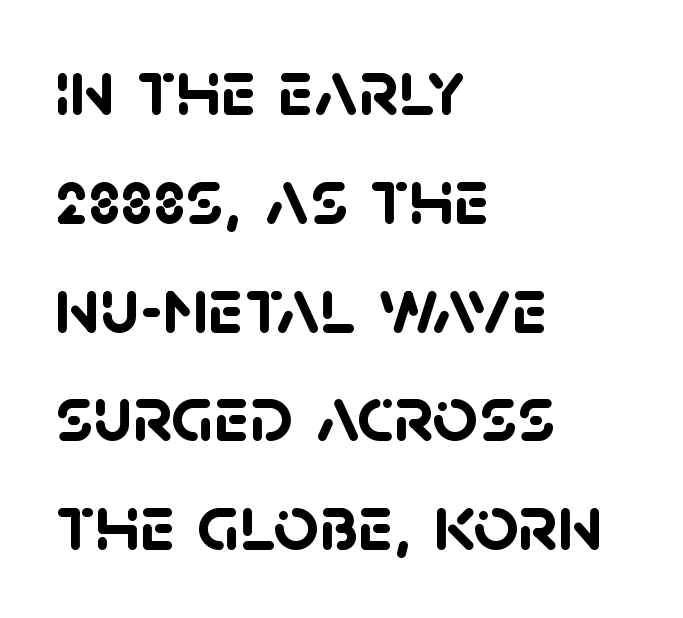
The image shows 80 px semibold sans-serif type; set left-aligned, normal line spacing (1.36x), normal letter spacing, not underlined; low stroke contrast and a large x-height.
